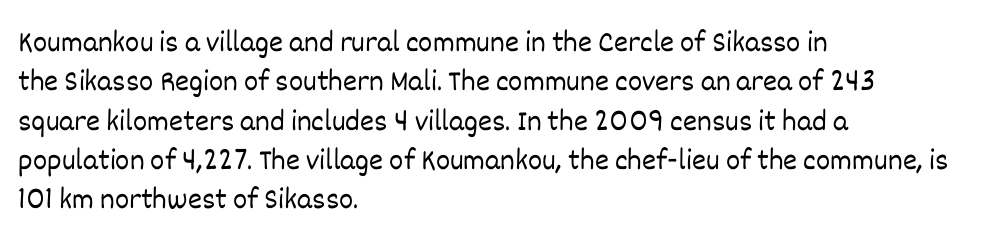
This is not heavy type; no bold has been used. These lines are rendered in a variable-pitch font. Does the copy run flush right? No — it runs flush left. The vertical gap from one line to the next is medium. It's the straight-up-and-down kind of type. This rendering leaves character spacing at its baseline value.
